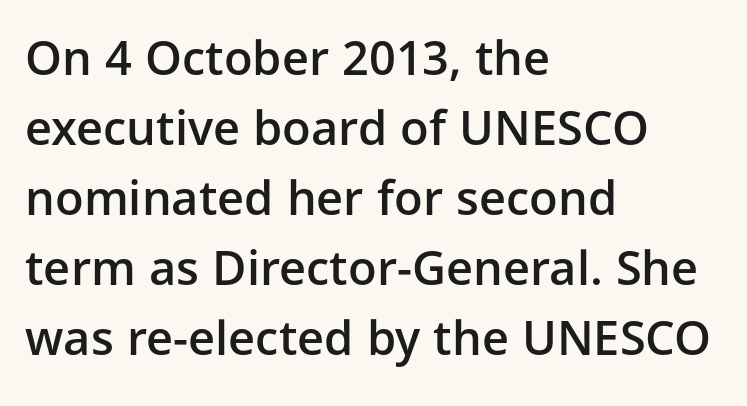
Q: Is the text bold? A: Semi-bold.
Q: Is the text italic (slanted)? A: No, it is upright.
Q: Is the typeface a serif or a sans-serif typeface? A: Sans-serif.
Q: Is the text underlined? A: No.
Q: How is the paragraph aligned? A: Left-aligned.
Q: Is the spacing between letters normal or unusually wide? A: Normal.
Q: Is the spacing between lines tight, normal or loose? A: Normal.
Q: Width (condensed, normal, or wide)? A: Normal.
Q: Stroke contrast? A: Low.
Q: x-height? A: Medium.
Q: Monospaced? A: No.
